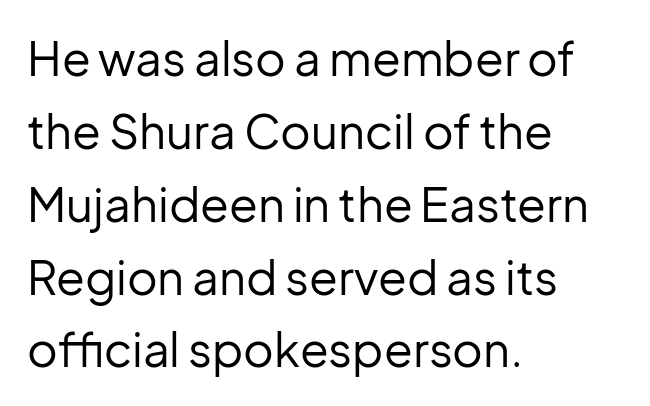
Q: Is the text bold? A: No.
Q: Is the text italic (slanted)? A: No, it is upright.
Q: Is the typeface a serif or a sans-serif typeface? A: Sans-serif.
Q: Is the text underlined? A: No.
Q: How is the paragraph aligned? A: Left-aligned.
Q: Is the spacing between letters normal or unusually wide? A: Normal.
Q: Is the spacing between lines tight, normal or loose? A: Normal.
Q: Width (condensed, normal, or wide)? A: Normal.
Q: Stroke contrast? A: Low.
Q: x-height? A: Medium.
Q: Monospaced? A: No.
